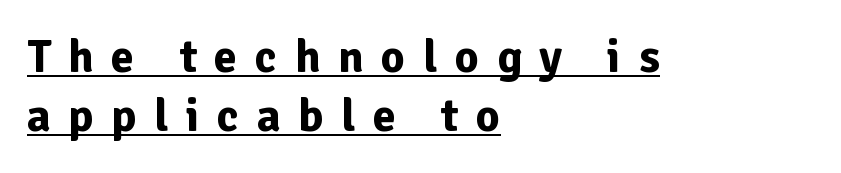
{"serif": "no", "italic": "no", "bold": "yes", "weight": "bold", "width": "normal", "stroke_contrast": "low", "x_height": "medium", "monospaced": "no", "underline": "yes", "align": "left", "line_spacing": "normal", "line_spacing_ratio": 1.26, "letter_spacing": "wide", "letter_spacing_em": 0.37, "glyph_px": 47}
